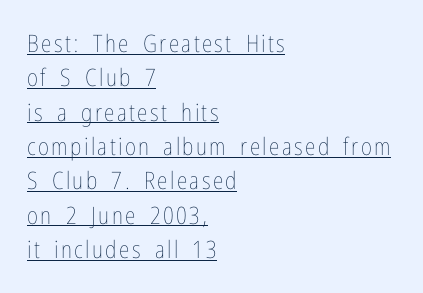
{"italic": "no", "bold": "no", "underline": "yes", "align": "left", "line_spacing": "normal", "line_spacing_ratio": 1.43, "glyph_px": 24}
